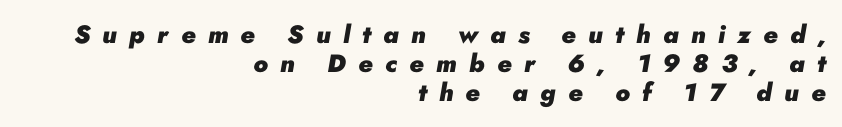
The tracking reads as deliberately expanded to a designer's eye. Posture: slanted. Does the copy run flush right? Yes — the right margin is perfectly even. Summary of weight: heavy, a full bold.
